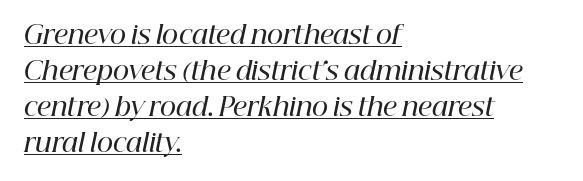
Q: Is the text bold? A: Semi-bold.
Q: Is the text italic (slanted)? A: Yes, it leans right by about 12 degrees.
Q: Is the text underlined? A: Yes.
Q: How is the paragraph aligned? A: Left-aligned.
Q: Is the spacing between letters normal or unusually wide? A: Normal.
Q: Is the spacing between lines tight, normal or loose? A: Normal.
